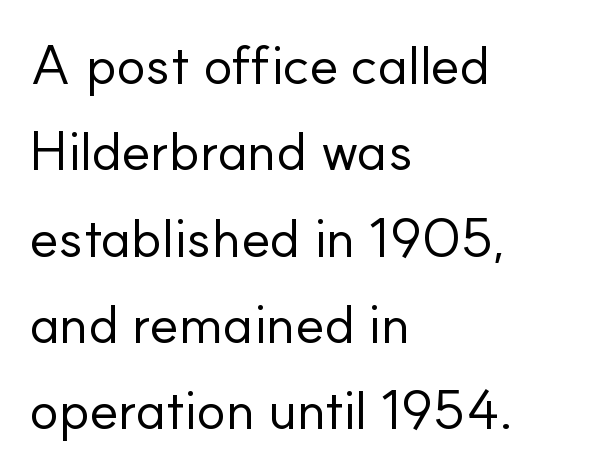
{"serif": "no", "italic": "no", "bold": "no", "weight": "regular", "width": "normal", "stroke_contrast": "low", "x_height": "small", "monospaced": "no", "underline": "no", "align": "left", "line_spacing": "normal", "line_spacing_ratio": 1.57, "letter_spacing": "normal", "letter_spacing_em": 0.0, "glyph_px": 55}
